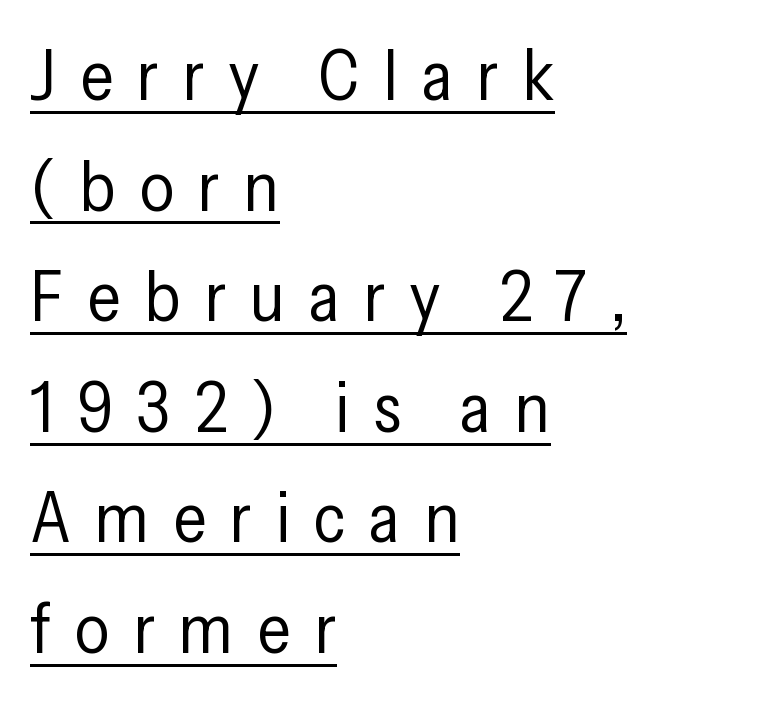
The image shows 70 px regular-weight, condensed sans-serif type, upright; set left-aligned, normal line spacing (1.58x), unusually wide letter spacing (+0.33 em), underlined; low stroke contrast and a medium x-height.
